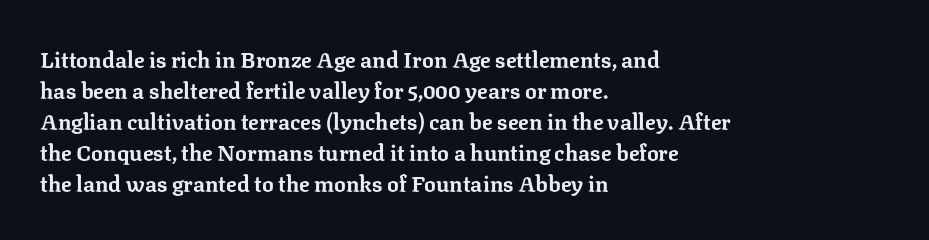
Q: Is the text bold? A: Yes.
Q: Is the text italic (slanted)? A: No, it is upright.
Q: Is the text underlined? A: No.
Q: How is the paragraph aligned? A: Left-aligned.
Q: Is the spacing between letters normal or unusually wide? A: Normal.
Q: Is the spacing between lines tight, normal or loose? A: Normal.
